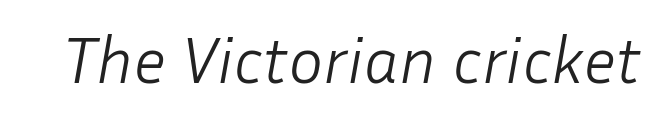
Q: Is the text bold? A: No.
Q: Is the text italic (slanted)? A: Yes, it leans right by about 10 degrees.
Q: Is the text underlined? A: No.
Q: Is the spacing between letters normal or unusually wide? A: Normal.
Q: Width (condensed, normal, or wide)? A: Normal.
Q: Stroke contrast? A: Low.
Q: x-height? A: Medium.
Q: Monospaced? A: No.
